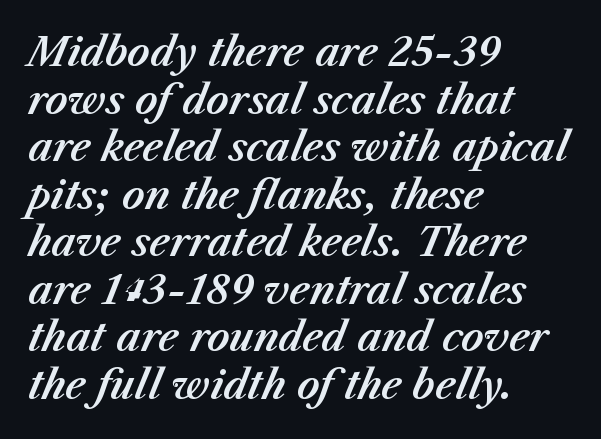
Q: Is the text italic (slanted)? A: Yes, it leans right by about 23 degrees.
Q: Is the text underlined? A: No.
Q: How is the paragraph aligned? A: Left-aligned.
Q: Is the spacing between letters normal or unusually wide? A: Normal.
Q: Width (condensed, normal, or wide)? A: Normal.
Q: Stroke contrast? A: Medium.
Q: x-height? A: Medium.
Q: Monospaced? A: No.
